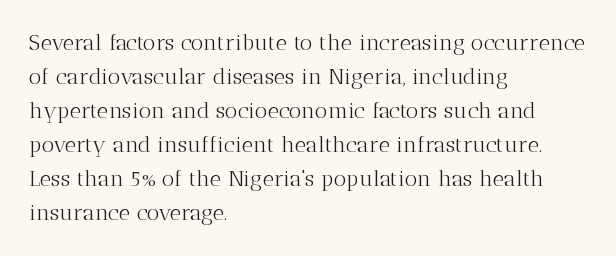
Caption: multi-line text, flush left, ragged right. Rendered with straight, roman letterforms. Beneath every word, the page is bare. Weight: not bold — regular or lighter. Nobody touched the tracking dial on this one. Vertically, the passage feels balanced, rows spaced as you'd expect.
